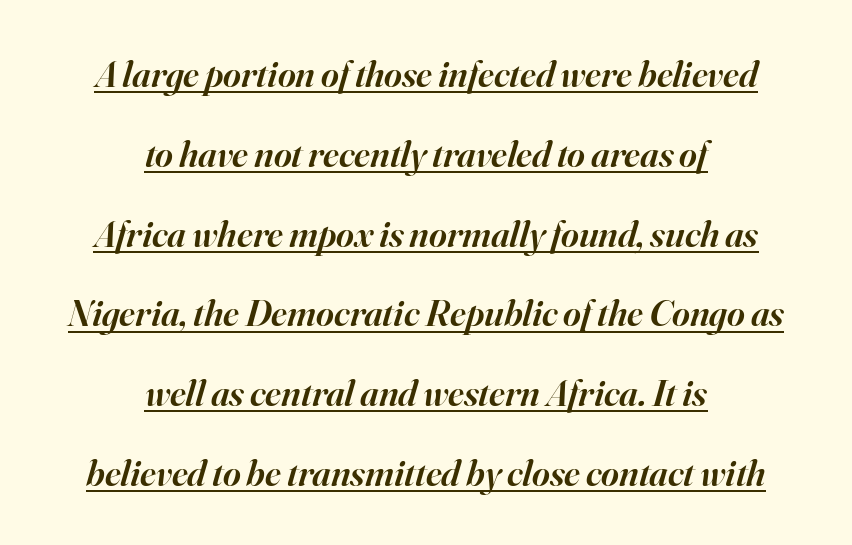
The image shows 38 px semibold serif type, italic (leaning right); set centered, loose line spacing (2.1x), normal letter spacing, underlined; high stroke contrast and a small x-height.
